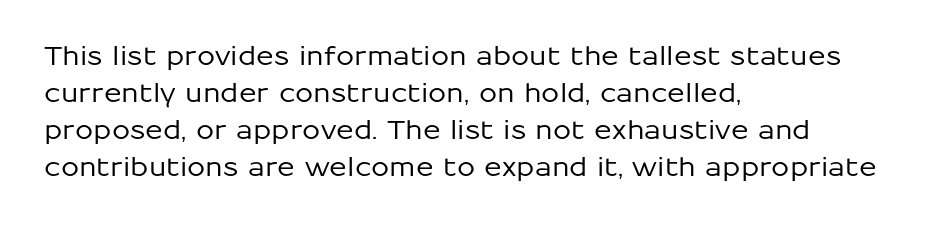
Inter-character spacing is left at the font's built-in metrics. Bare-footed words on every line. Every stem runs plumb, perpendicular to the baseline. Line spacing here is normal. Every row of glyphs begins at an identical x-position on the left.
